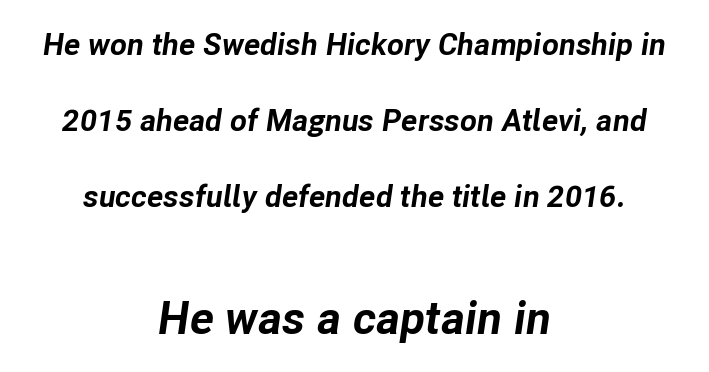
The image shows 46 px bold type, italic (leaning right); set centered, loose line spacing (2.45x), normal letter spacing, not underlined; the second (bottom) block is 1.48x larger; low stroke contrast and a medium x-height.
